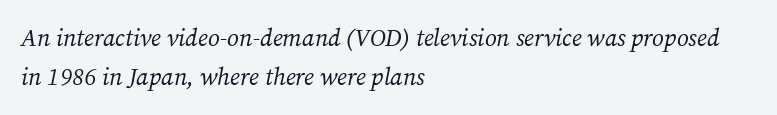
The image shows 24 px text type, italic (leaning right); set left-aligned, normal line spacing (1.61x), normal letter spacing, not underlined.
